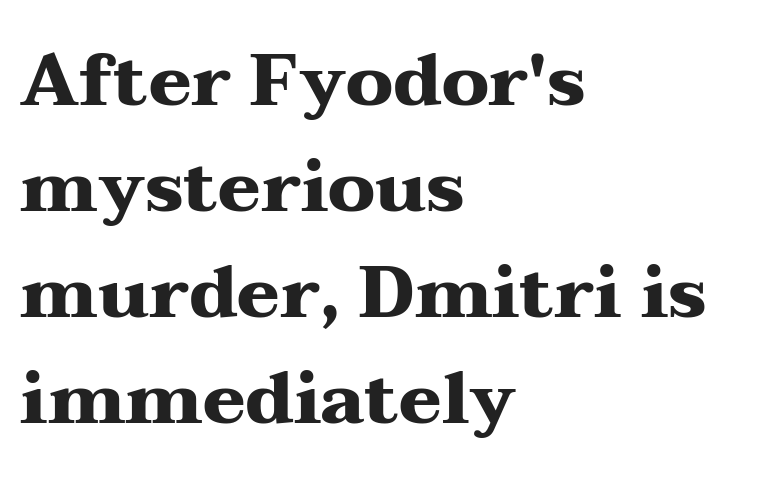
{"serif": "yes", "italic": "no", "bold": "yes", "weight": "heavy", "width": "wide", "stroke_contrast": "medium", "x_height": "medium", "monospaced": "no", "underline": "no", "align": "left", "line_spacing": "normal", "line_spacing_ratio": 1.47, "letter_spacing": "normal", "letter_spacing_em": 0.0, "glyph_px": 72}
